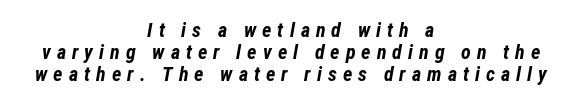
{"italic": "yes", "lean": "right", "slant_degrees": 12, "bold": "yes", "underline": "no", "align": "center", "line_spacing": "tight", "line_spacing_ratio": 1.09, "letter_spacing": "wide", "letter_spacing_em": 0.3, "glyph_px": 20}
